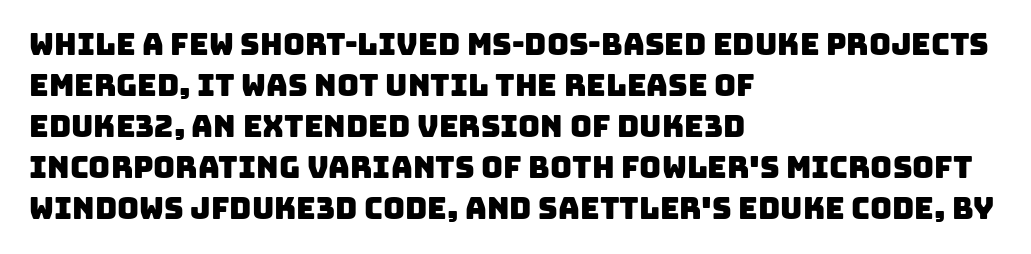
The lines in this sample share a left origin and differ only in where they stop. This sample uses a sans-serif face. A normal amount of white space separates one row of letters from the next. Each letter keeps its own natural width here, so spacing adapts to shape. Glance below the letters and you will spot only blank space.
